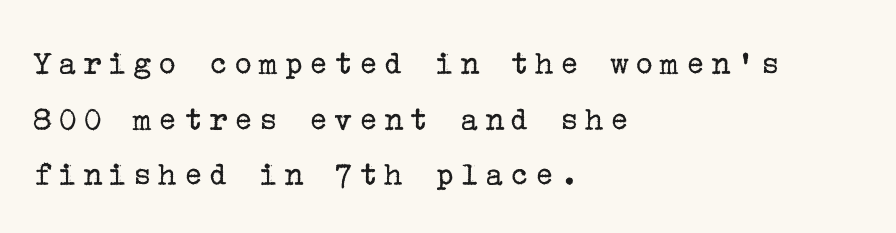
Underline: absent. Every character sits straight up, as roman type does. Weight: regular or lighter. These lines sit exactly where default settings would place them. These lines are composed in type with serifs.
